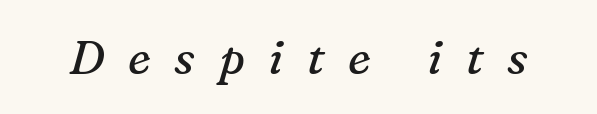
{"serif": "yes", "italic": "yes", "lean": "right", "slant_degrees": 16, "bold": "no", "weight": "regular", "width": "normal", "stroke_contrast": "medium", "x_height": "medium", "monospaced": "no", "underline": "no", "letter_spacing": "wide", "letter_spacing_em": 0.5, "glyph_px": 47}
